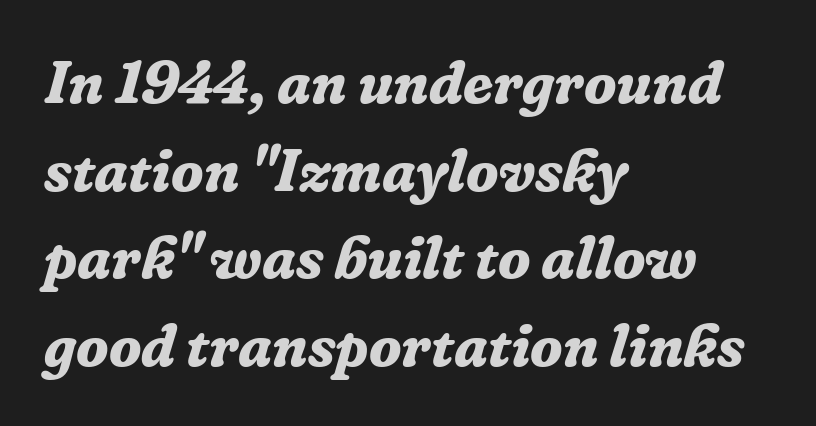
Character widths vary here, with narrow letters taking less room than wide ones. This block has exactly the height ordinary leading produces. Plain, unruled lines of type. Reading down the block, your eye returns to a fixed left position each line.
